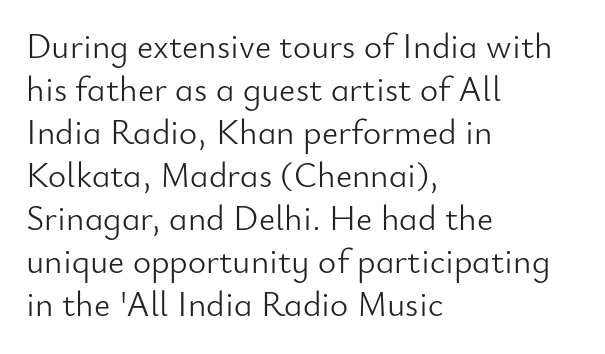
In terms of letterspacing, this is plain default setting. Line beginnings align vertically; line endings do not. Style check: upright. Is this a heavy cut? Hardly; it is regular or lighter.
